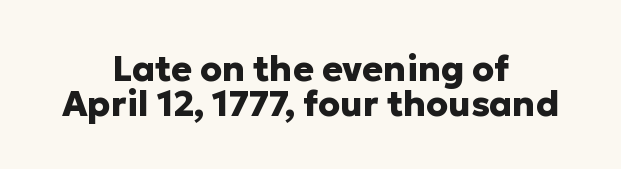
Q: Is the text bold? A: Yes.
Q: Is the text italic (slanted)? A: No, it is upright.
Q: Is the typeface a serif or a sans-serif typeface? A: Sans-serif.
Q: Is the text underlined? A: No.
Q: How is the paragraph aligned? A: Centered.
Q: Is the spacing between letters normal or unusually wide? A: Normal.
Q: Is the spacing between lines tight, normal or loose? A: Tight.
Q: Width (condensed, normal, or wide)? A: Normal.
Q: Stroke contrast? A: Low.
Q: x-height? A: Medium.
Q: Monospaced? A: No.
